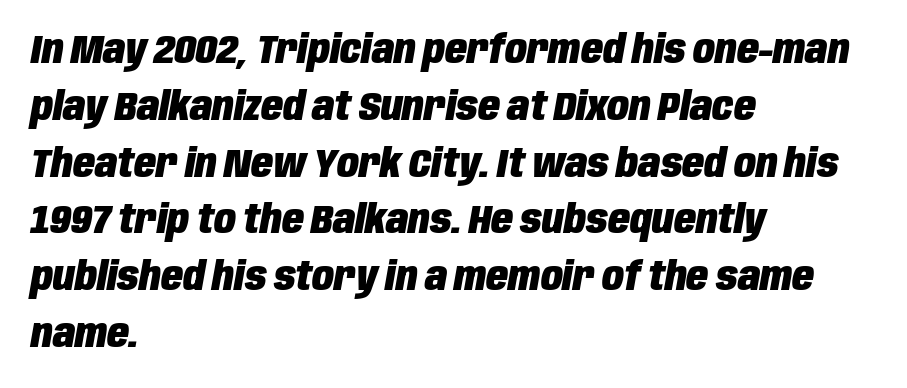
Q: Is the text bold? A: Yes.
Q: Is the text italic (slanted)? A: Yes, it leans right by about 10 degrees.
Q: Is the text underlined? A: No.
Q: How is the paragraph aligned? A: Left-aligned.
Q: Is the spacing between letters normal or unusually wide? A: Normal.
Q: Is the spacing between lines tight, normal or loose? A: Normal.
Q: Width (condensed, normal, or wide)? A: Condensed.
Q: Stroke contrast? A: Low.
Q: x-height? A: Large.
Q: Monospaced? A: No.
